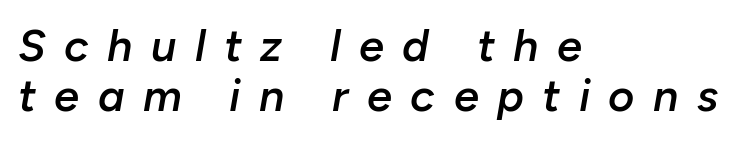
Q: Is the text bold? A: Semi-bold.
Q: Is the text italic (slanted)? A: Yes, it leans right by about 10 degrees.
Q: Is the text underlined? A: No.
Q: How is the paragraph aligned? A: Left-aligned.
Q: Is the spacing between letters normal or unusually wide? A: Unusually wide.
Q: Is the spacing between lines tight, normal or loose? A: Tight.
Q: Width (condensed, normal, or wide)? A: Normal.
Q: Stroke contrast? A: Low.
Q: x-height? A: Medium.
Q: Monospaced? A: No.
